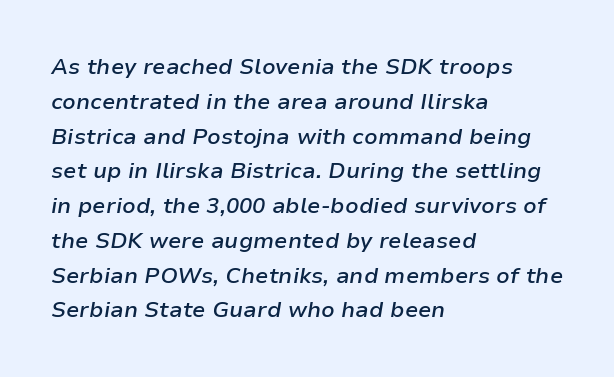
The image shows 22 px text type, italic (leaning right); set left-aligned, normal line spacing (1.58x), normal letter spacing, not underlined.
